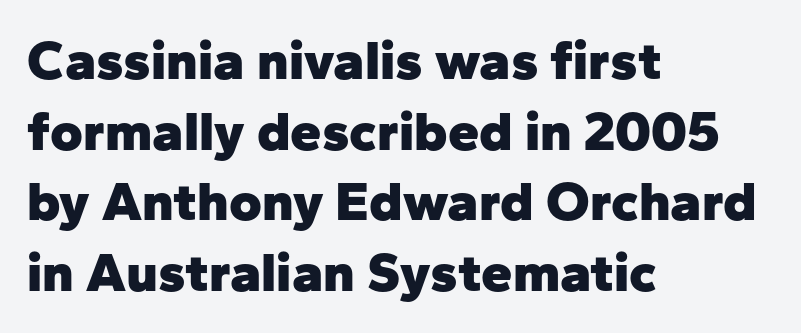
Is there much room between lines? A standard amount, neither cramped nor airy. The typesetting leans heavy: a genuine bold. Spacing verdict: proportional, widths tailored to each character. The passage is arranged the way most books set body copy — flush left. Compared with typical body copy, the letter spacing here is the same.
